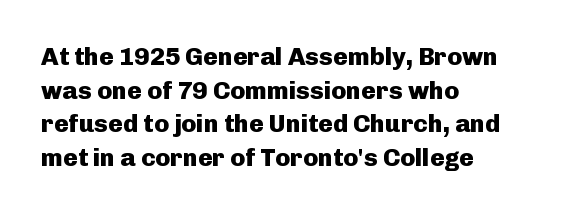
The image shows 25 px bold type, upright; set left-aligned, normal line spacing (1.35x), normal letter spacing, not underlined.
